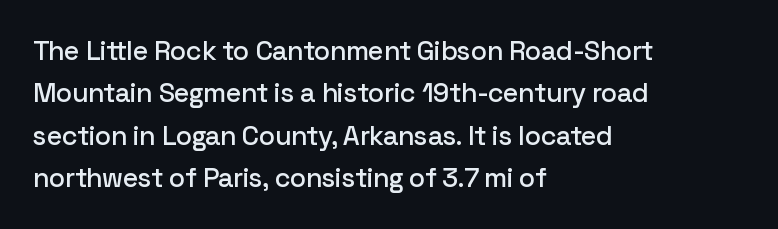
Q: Is the text italic (slanted)? A: No, it is upright.
Q: Is the text underlined? A: No.
Q: How is the paragraph aligned? A: Left-aligned.
Q: Is the spacing between letters normal or unusually wide? A: Normal.
Q: Is the spacing between lines tight, normal or loose? A: Normal.
